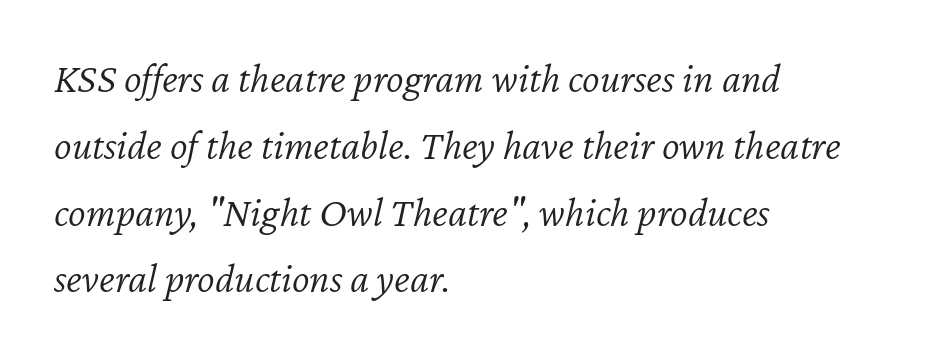
Q: Is the text bold? A: No.
Q: Is the text italic (slanted)? A: Yes, it leans right by about 12 degrees.
Q: Is the text underlined? A: No.
Q: How is the paragraph aligned? A: Left-aligned.
Q: Is the spacing between letters normal or unusually wide? A: Normal.
Q: Is the spacing between lines tight, normal or loose? A: Normal.
Q: Width (condensed, normal, or wide)? A: Normal.
Q: Stroke contrast? A: Low.
Q: x-height? A: Medium.
Q: Monospaced? A: No.
